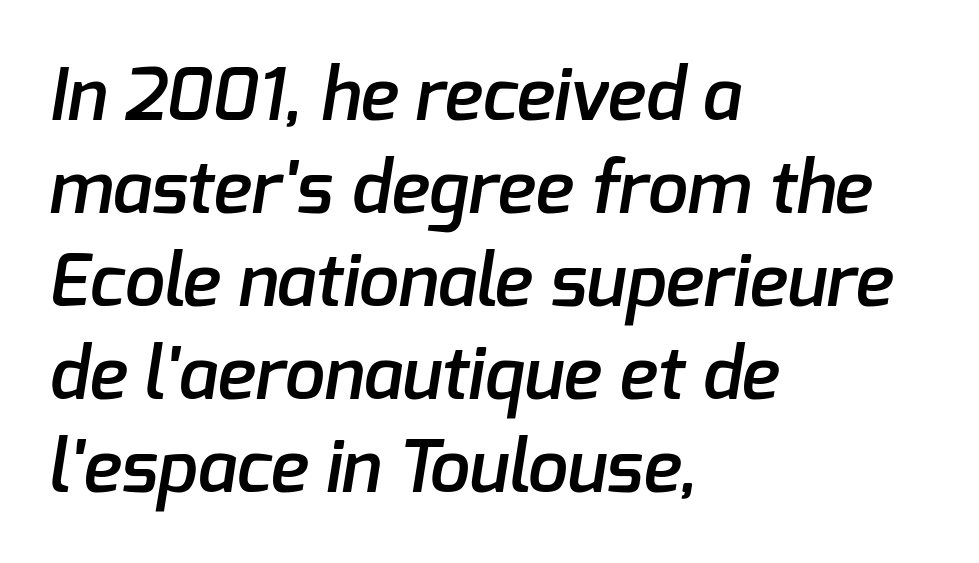
{"serif": "no", "bold": "semi", "weight": "semibold", "width": "normal", "stroke_contrast": "low", "x_height": "medium", "monospaced": "no", "underline": "no", "align": "left", "line_spacing": "normal", "line_spacing_ratio": 1.29, "letter_spacing": "normal", "letter_spacing_em": 0.0, "glyph_px": 72}
